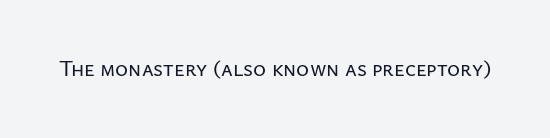
Tall strokes in this sample are plumb rather than angled. Short note: letters normally spaced. Lines of text with bare space underneath.
